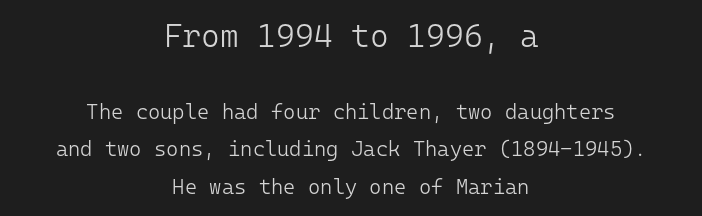
The image shows 32 px light sans-serif type, upright, monospaced; set centered, line spacing 1.77x, normal letter spacing, not underlined; the first (top) block is 1.52x larger; low stroke contrast and a medium x-height.
